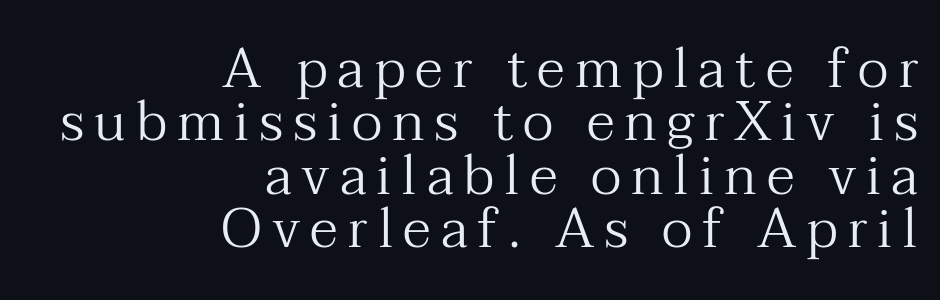
Q: Is the text bold? A: No.
Q: Is the text italic (slanted)? A: No, it is upright.
Q: Is the typeface a serif or a sans-serif typeface? A: Serif.
Q: Is the text underlined? A: No.
Q: How is the paragraph aligned? A: Right-aligned.
Q: Is the spacing between lines tight, normal or loose? A: Tight.
Q: Width (condensed, normal, or wide)? A: Normal.
Q: Stroke contrast? A: Medium.
Q: x-height? A: Medium.
Q: Monospaced? A: No.
